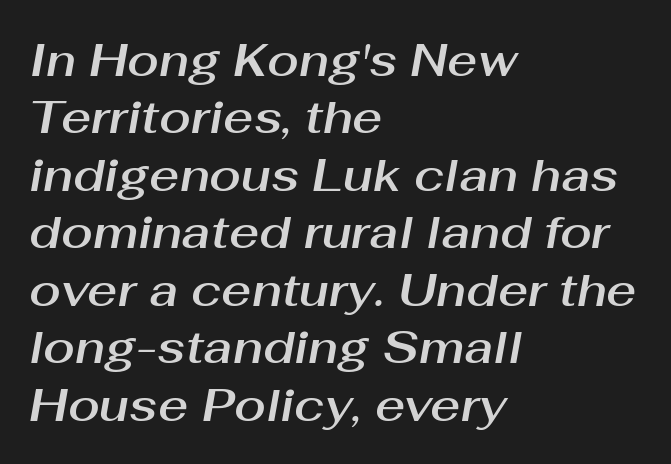
Q: Is the text italic (slanted)? A: Yes, it leans right by about 10 degrees.
Q: Is the text underlined? A: No.
Q: How is the paragraph aligned? A: Left-aligned.
Q: Is the spacing between letters normal or unusually wide? A: Normal.
Q: Is the spacing between lines tight, normal or loose? A: Normal.
Q: Width (condensed, normal, or wide)? A: Normal.
Q: Stroke contrast? A: Medium.
Q: x-height? A: Medium.
Q: Monospaced? A: No.
